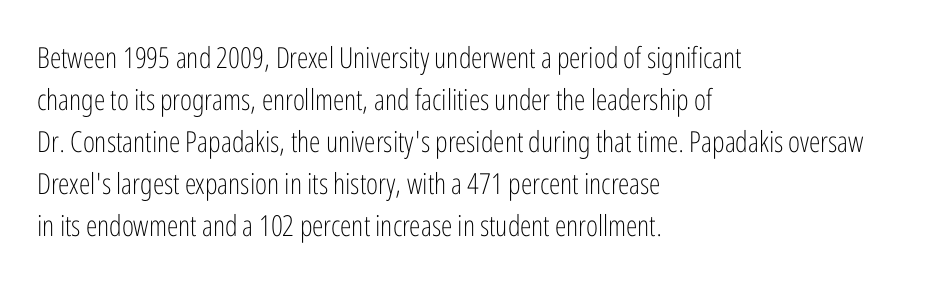
Lines of text with bare space underneath. Look at the bottom of the vertical strokes: they stop flat, with no serifs. Which margin do the lines hug? The left one — the right edge is uneven. Looks like regular typesetting: each glyph gets only the width it needs. Nothing unusual about the tracking: characters are spaced as the font intends.
